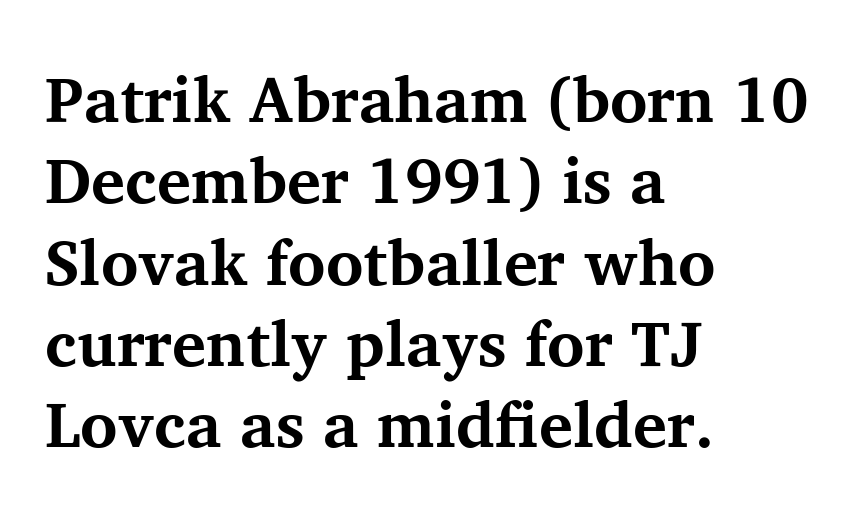
The image shows 64 px bold serif type, upright; set left-aligned, normal line spacing (1.27x), normal letter spacing, not underlined; medium stroke contrast and a medium x-height.
